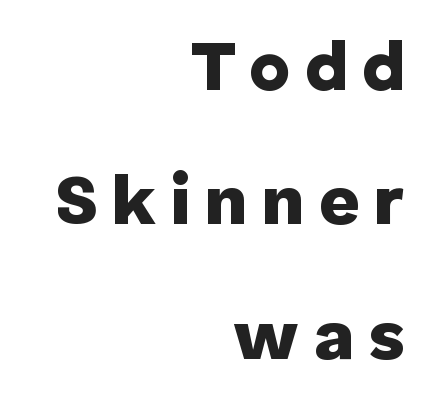
The image shows 70 px heavy sans-serif type, upright; set right-aligned, loose line spacing (1.92x), unusually wide letter spacing (+0.2 em), not underlined; low stroke contrast and a medium x-height.
